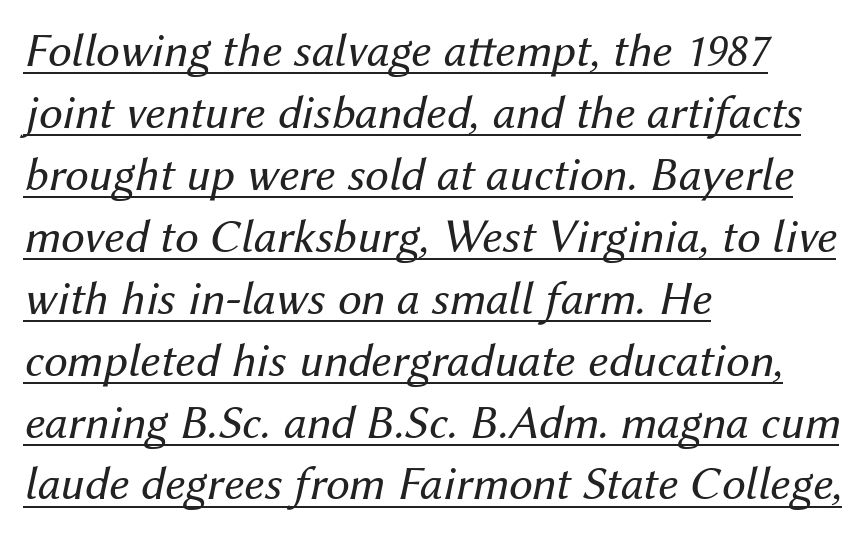
The image shows 48 px regular-weight type, italic (leaning right); set left-aligned, normal line spacing (1.29x), normal letter spacing, underlined; medium stroke contrast and a medium x-height.
